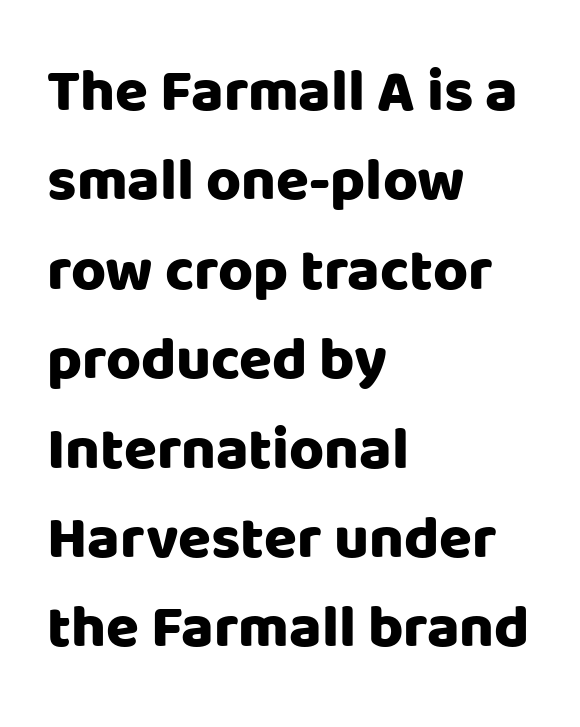
The image shows 60 px heavy sans-serif type, upright; set left-aligned, normal line spacing (1.49x), normal letter spacing, not underlined; low stroke contrast and a large x-height.
